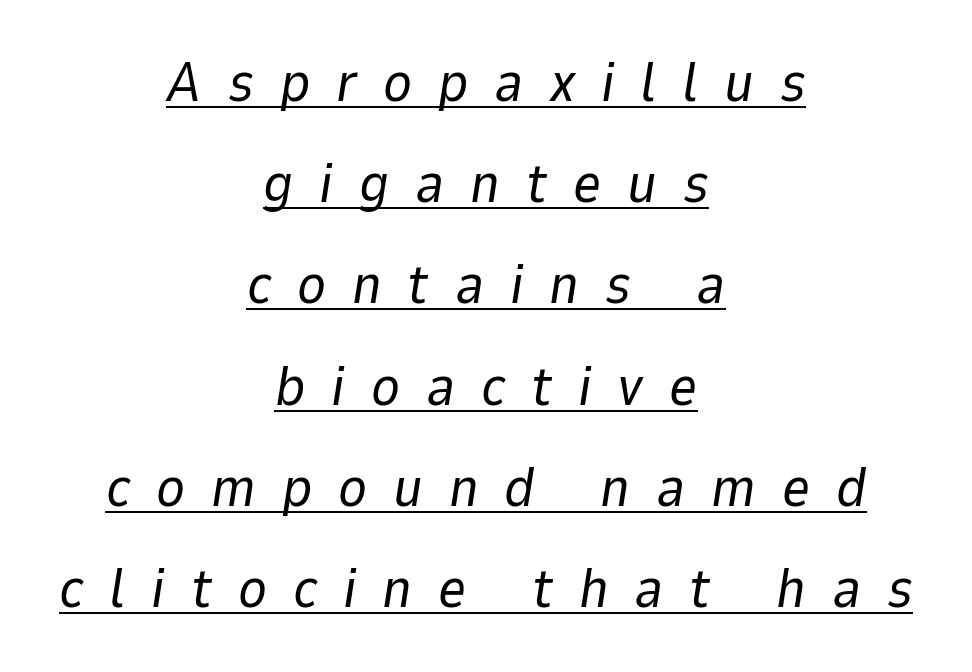
The image shows 55 px regular-weight type, italic (leaning right); set centered, line spacing 1.84x, unusually wide letter spacing (+0.47 em), underlined; low stroke contrast and a medium x-height.
